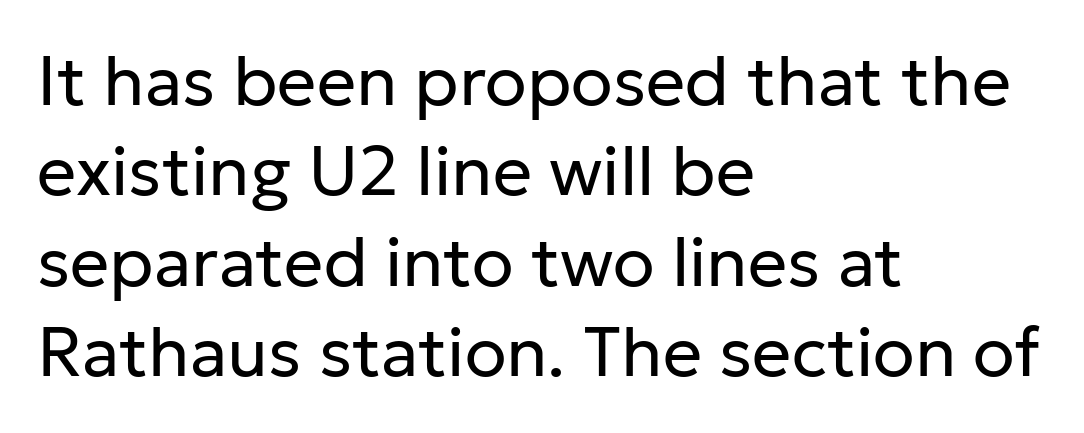
{"serif": "no", "italic": "no", "bold": "no", "weight": "regular", "width": "normal", "stroke_contrast": "low", "x_height": "medium", "monospaced": "no", "underline": "no", "align": "left", "line_spacing": "normal", "line_spacing_ratio": 1.31, "letter_spacing": "normal", "letter_spacing_em": 0.0, "glyph_px": 69}
